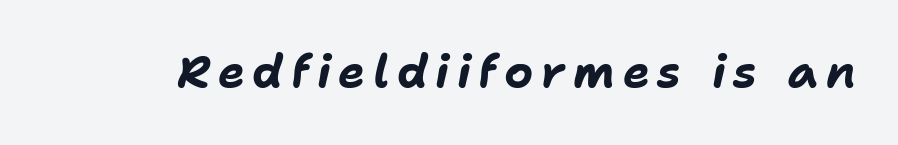
Q: Is the text bold? A: Yes.
Q: Is the text italic (slanted)? A: Yes, it leans right by about 11 degrees.
Q: Is the text underlined? A: No.
Q: Width (condensed, normal, or wide)? A: Normal.
Q: Stroke contrast? A: Low.
Q: x-height? A: Medium.
Q: Monospaced? A: No.
